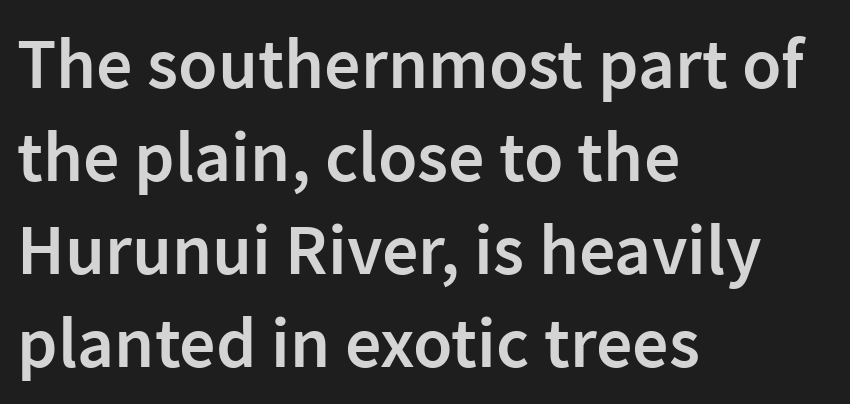
The image shows 72 px semibold sans-serif type, upright; set left-aligned, normal line spacing (1.29x), normal letter spacing, not underlined; low stroke contrast and a medium x-height.
